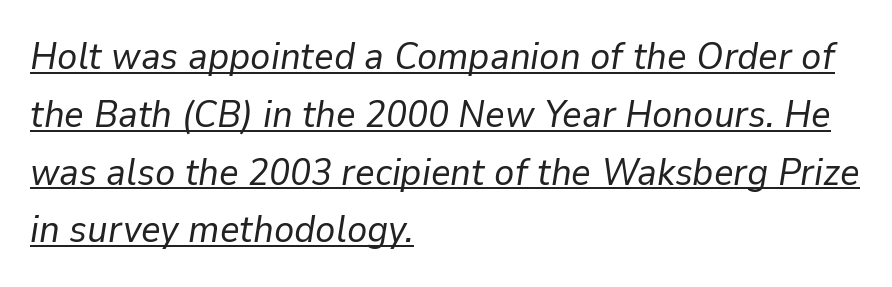
The image shows 38 px regular-weight type, italic (leaning right); set left-aligned, normal line spacing (1.52x), normal letter spacing, underlined; low stroke contrast and a medium x-height.
